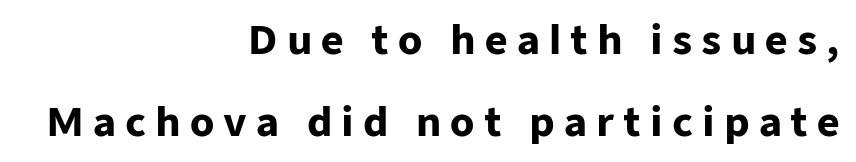
Q: Is the text bold? A: Yes.
Q: Is the text italic (slanted)? A: No, it is upright.
Q: Is the typeface a serif or a sans-serif typeface? A: Sans-serif.
Q: Is the text underlined? A: No.
Q: How is the paragraph aligned? A: Right-aligned.
Q: Is the spacing between letters normal or unusually wide? A: Unusually wide.
Q: Is the spacing between lines tight, normal or loose? A: Loose.
Q: Width (condensed, normal, or wide)? A: Normal.
Q: Stroke contrast? A: Low.
Q: x-height? A: Medium.
Q: Monospaced? A: No.
